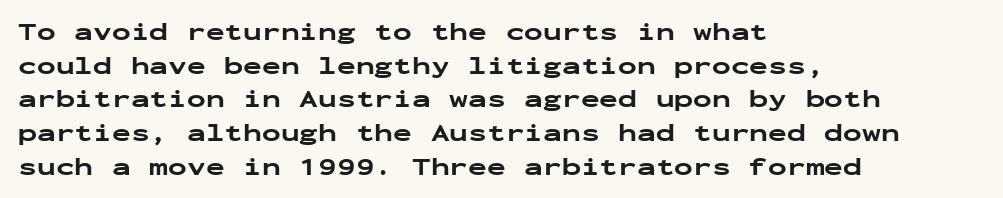
{"italic": "no", "bold": "yes", "underline": "no", "align": "left", "line_spacing": "normal", "line_spacing_ratio": 1.35, "letter_spacing": "normal", "letter_spacing_em": 0.0, "glyph_px": 25}
